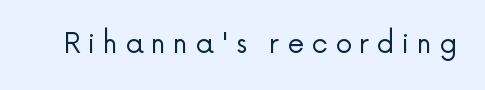
Unlike italic type, these characters show no tilt at all. Compared with typical body copy, the letter spacing here is much looser. Honestly, there is no underline to notice here at all. The passage shown is not bold in any degree.
